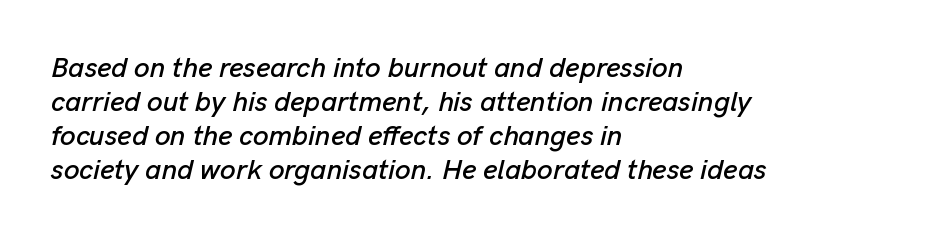
The paragraph shown leans on its left margin. The string is rendered with underlining switched off. These lines keep a tight, regular rhythm from letter to letter. You could not count columns in this text — the font is proportionally spaced.
